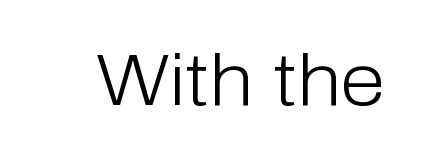
The strip under each line holds only bare page. A roman cut, with each character standing at attention. What stands out about the letter spacing? Nothing — it is the standard amount. Weight: regular or lighter.
